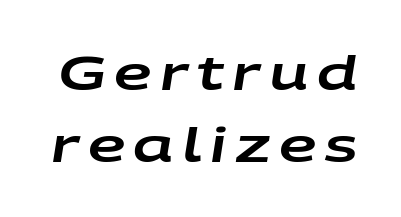
Q: Is the text italic (slanted)? A: Yes, it leans right by about 9 degrees.
Q: Is the text underlined? A: No.
Q: Is the spacing between lines tight, normal or loose? A: Normal.
Q: Width (condensed, normal, or wide)? A: Wide.
Q: Stroke contrast? A: Low.
Q: x-height? A: Large.
Q: Monospaced? A: No.
